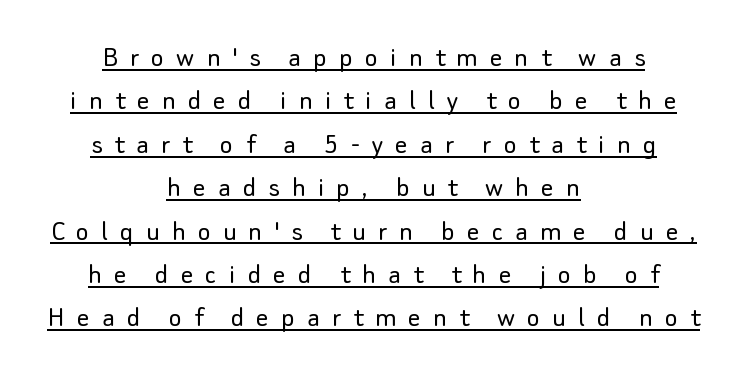
The image shows 31 px light sans-serif type, upright; set centered, normal line spacing (1.4x), unusually wide letter spacing (+0.39 em), underlined; low stroke contrast and a small x-height.
